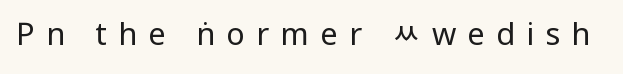
Caption: face not bold, strokes unweighted. The words here are not underlined. The letterforms stand isolated, each surrounded by extra space. Is this a sans? Yes — the strokes have no serifs.
